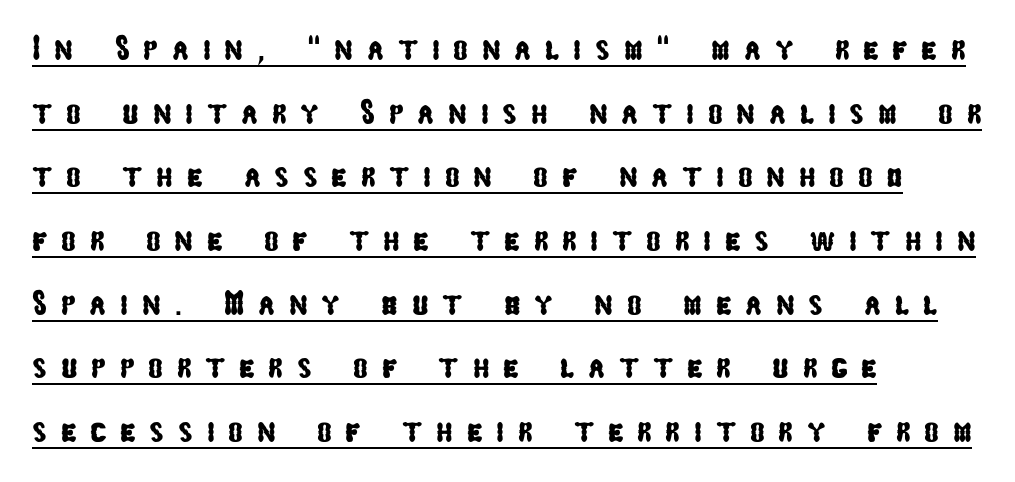
Q: Is the typeface a serif or a sans-serif typeface? A: Sans-serif.
Q: Is the text underlined? A: Yes.
Q: How is the paragraph aligned? A: Left-aligned.
Q: Is the spacing between letters normal or unusually wide? A: Unusually wide.
Q: Width (condensed, normal, or wide)? A: Condensed.
Q: Stroke contrast? A: Low.
Q: x-height? A: Medium.
Q: Monospaced? A: No.
